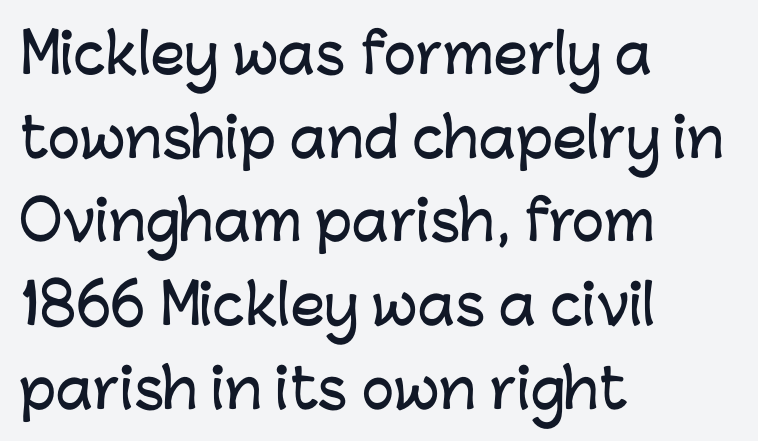
{"serif": "no", "italic": "no", "width": "normal", "stroke_contrast": "low", "x_height": "medium", "monospaced": "no", "underline": "no", "align": "left", "line_spacing": "normal", "line_spacing_ratio": 1.55, "letter_spacing": "normal", "letter_spacing_em": 0.0, "glyph_px": 54}
